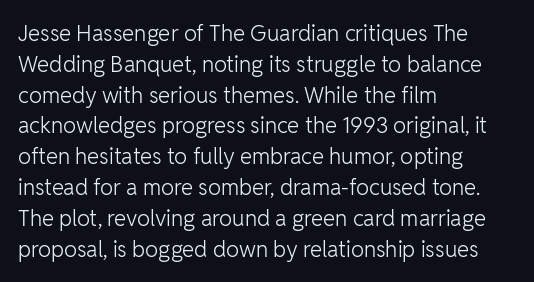
The image shows 22 px text type, upright; set left-aligned, normal line spacing (1.4x), normal letter spacing, not underlined.
